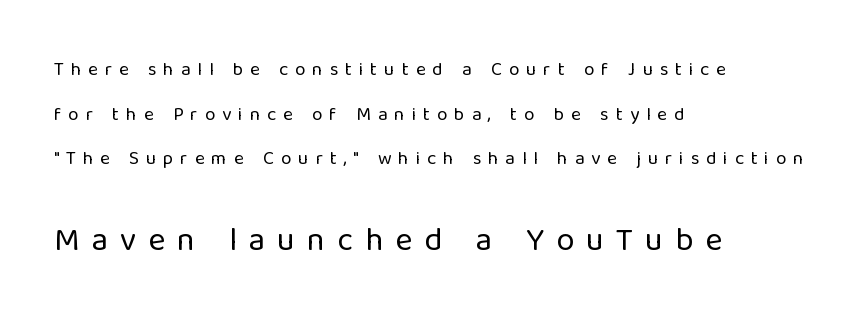
Q: Is the text bold? A: No.
Q: Is the text italic (slanted)? A: No, it is upright.
Q: Is the typeface a serif or a sans-serif typeface? A: Sans-serif.
Q: Is the text underlined? A: No.
Q: How is the paragraph aligned? A: Left-aligned.
Q: Is the spacing between letters normal or unusually wide? A: Unusually wide.
Q: Is the spacing between lines tight, normal or loose? A: Loose.
Q: Which block of text is set in a larger size, the first (top) or the second (bottom)? A: The second (bottom) one.
Q: Width (condensed, normal, or wide)? A: Normal.
Q: Stroke contrast? A: Low.
Q: x-height? A: Medium.
Q: Monospaced? A: No.
